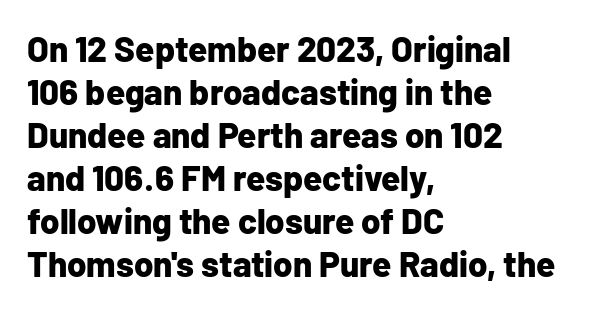
Reading down the block, your eye returns to a fixed left position each line. When letters stand straight like this, we call the style roman or upright. Each row of text sits above clean, open space. Grotesque or geometric, the face here clearly has no serifs. No extra tracking has been applied to these lines.
